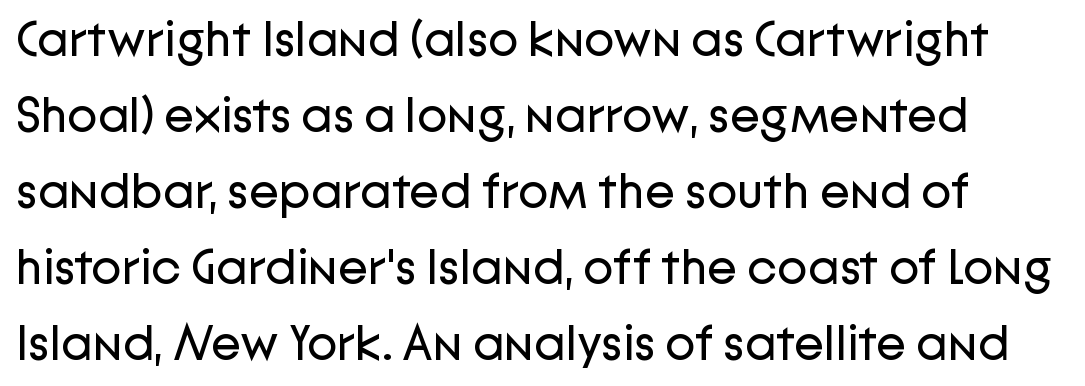
The image shows 50 px regular-weight sans-serif type, upright; set normal line spacing (1.52x), normal letter spacing, not underlined; low stroke contrast and a medium x-height.
